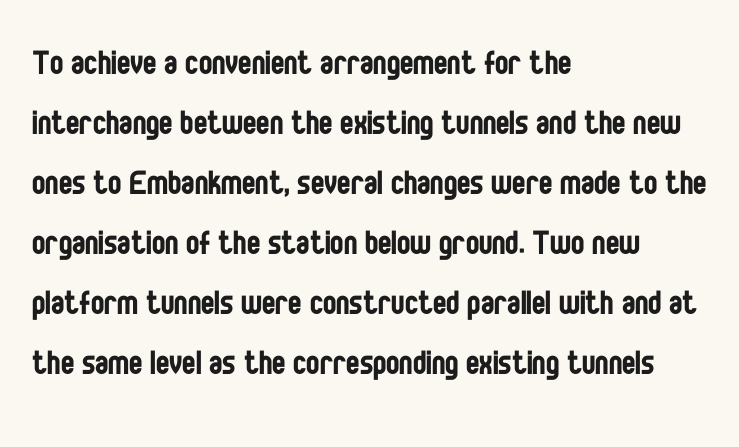
{"serif": "no", "italic": "no", "bold": "no", "weight": "regular", "width": "condensed", "stroke_contrast": "low", "x_height": "large", "monospaced": "no", "underline": "no", "align": "left", "line_spacing": "normal", "line_spacing_ratio": 1.5, "letter_spacing": "normal", "letter_spacing_em": 0.0, "glyph_px": 40}
